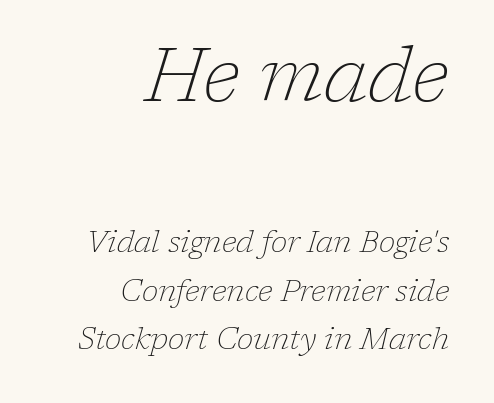
Q: Is the text bold? A: No.
Q: Is the text italic (slanted)? A: Yes, it leans right by about 17 degrees.
Q: Is the typeface a serif or a sans-serif typeface? A: Serif.
Q: Is the text underlined? A: No.
Q: How is the paragraph aligned? A: Right-aligned.
Q: Is the spacing between letters normal or unusually wide? A: Normal.
Q: Is the spacing between lines tight, normal or loose? A: Normal.
Q: Which block of text is set in a larger size, the first (top) or the second (bottom)? A: The first (top) one.
Q: Width (condensed, normal, or wide)? A: Normal.
Q: Stroke contrast? A: Low.
Q: x-height? A: Medium.
Q: Monospaced? A: No.
